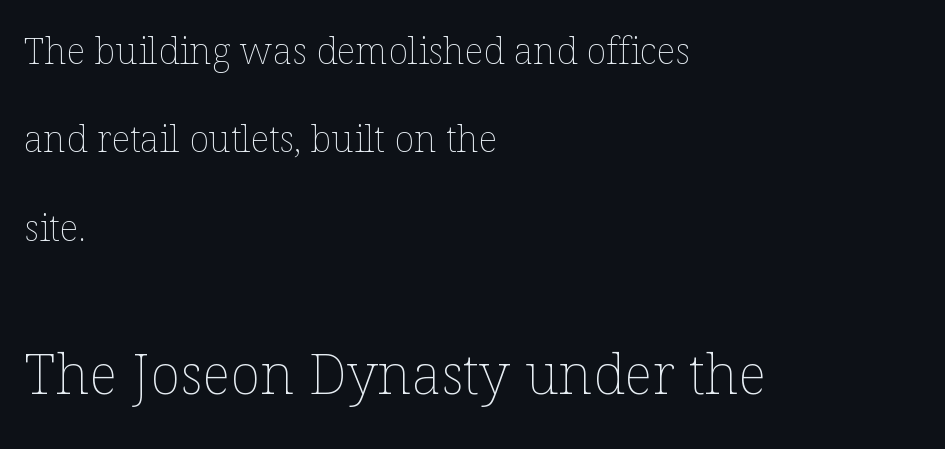
{"italic": "no", "bold": "no", "weight": "thin", "width": "normal", "stroke_contrast": "low", "x_height": "medium", "monospaced": "no", "underline": "no", "align": "left", "line_spacing": "loose", "line_spacing_ratio": 2.39, "letter_spacing": "normal", "letter_spacing_em": 0.0, "larger_block": "second", "size_ratio": 1.51, "glyph_px": 56}
